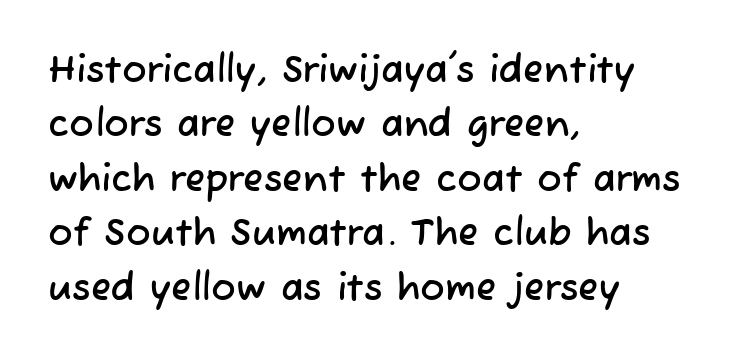
{"serif": "no", "width": "normal", "stroke_contrast": "low", "x_height": "medium", "monospaced": "no", "underline": "no", "align": "left", "line_spacing": "normal", "line_spacing_ratio": 1.47, "letter_spacing": "normal", "letter_spacing_em": 0.0, "glyph_px": 37}
